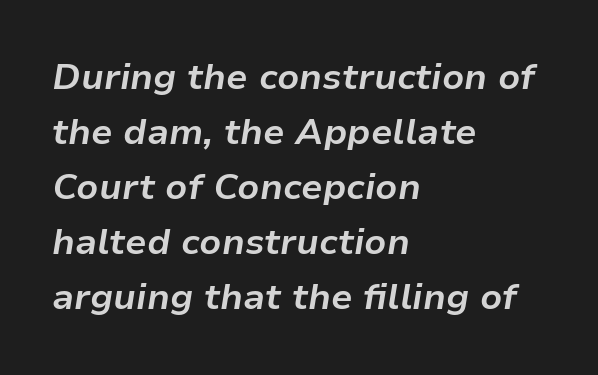
Alignment: flush left. Each row of text sits above clean, open space. This sample uses plain, unmodified letter spacing. An italicized treatment has been applied to the whole sample.
